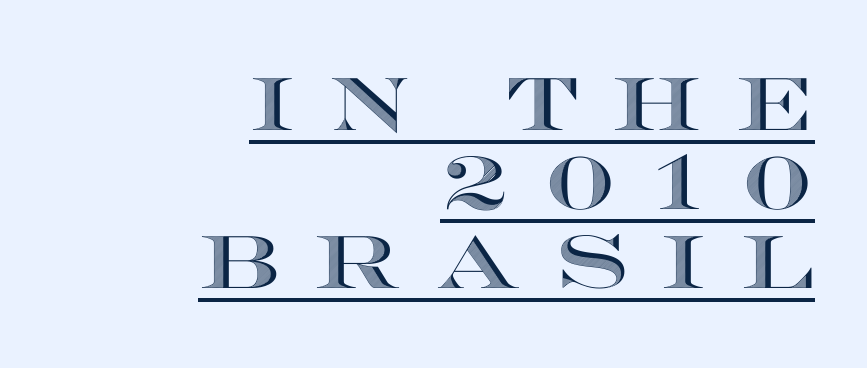
{"italic": "no", "width": "wide", "x_height": "large", "monospaced": "no", "underline": "yes", "align": "right", "line_spacing": "tight", "line_spacing_ratio": 1.07, "letter_spacing": "wide", "letter_spacing_em": 0.47, "glyph_px": 74}
